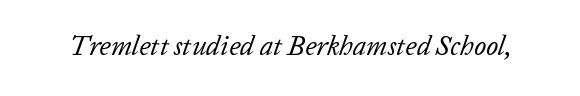
Summary of weight: not heavy and not bold. The rendering applies a slant to the glyphs. Only glyphs here, with clear space below each row. You could call the tracking neutral — neither tight nor loose.
